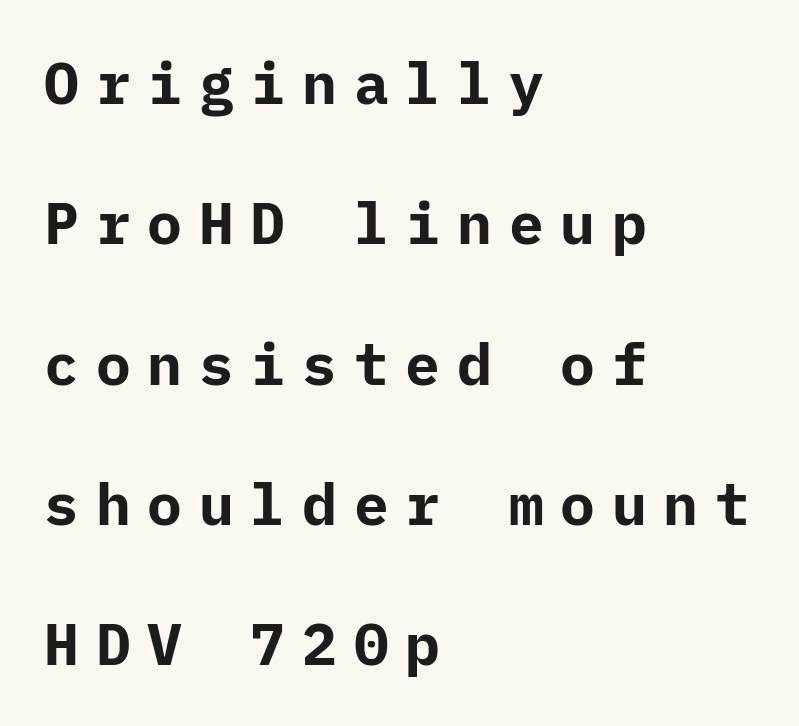
The image shows 58 px bold sans-serif type, upright; set left-aligned, loose line spacing (2.42x), unusually wide letter spacing (+0.29 em), not underlined; low stroke contrast and a medium x-height.
